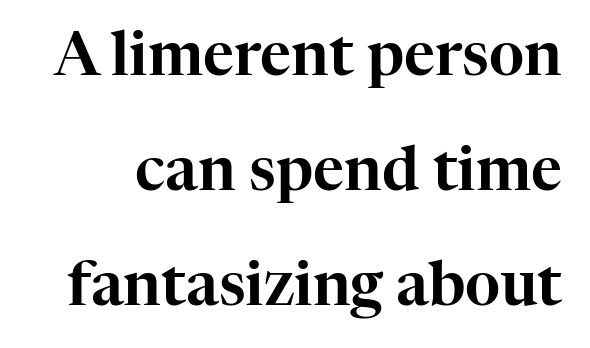
{"serif": "yes", "italic": "no", "width": "normal", "stroke_contrast": "high", "x_height": "medium", "monospaced": "no", "underline": "no", "line_spacing": "loose", "line_spacing_ratio": 1.92, "letter_spacing": "normal", "letter_spacing_em": 0.0, "glyph_px": 60}
